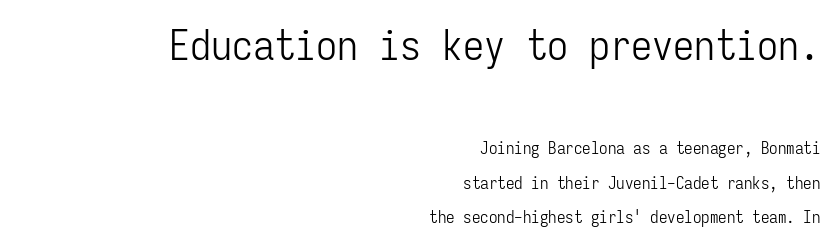
Q: Is the text bold? A: No.
Q: Is the text italic (slanted)? A: No, it is upright.
Q: Is the typeface a serif or a sans-serif typeface? A: Sans-serif.
Q: Is the text underlined? A: No.
Q: How is the paragraph aligned? A: Right-aligned.
Q: Is the spacing between letters normal or unusually wide? A: Normal.
Q: Is the spacing between lines tight, normal or loose? A: Loose.
Q: Which block of text is set in a larger size, the first (top) or the second (bottom)? A: The first (top) one.
Q: Width (condensed, normal, or wide)? A: Condensed.
Q: Stroke contrast? A: Low.
Q: x-height? A: Medium.
Q: Monospaced? A: Yes.
